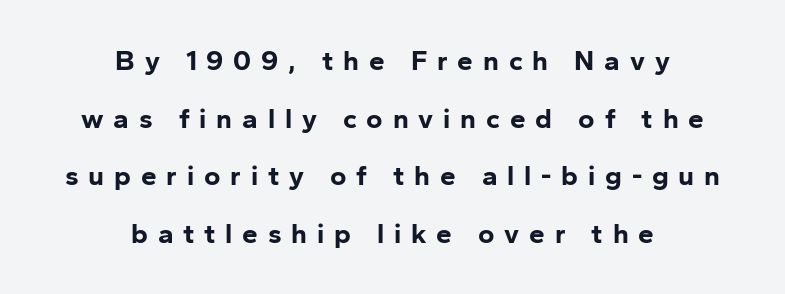
The image shows 28 px bold sans-serif type, upright; set centered, loose line spacing (2.06x), unusually wide letter spacing (+0.35 em), not underlined; low stroke contrast and a medium x-height.
